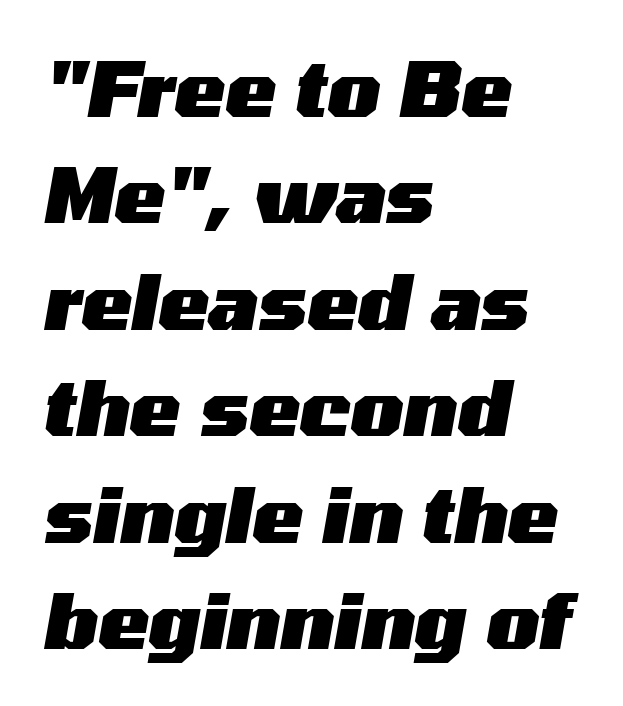
Q: Is the text bold? A: Yes.
Q: Is the text italic (slanted)? A: Yes, it leans right by about 10 degrees.
Q: Is the text underlined? A: No.
Q: How is the paragraph aligned? A: Left-aligned.
Q: Is the spacing between letters normal or unusually wide? A: Normal.
Q: Is the spacing between lines tight, normal or loose? A: Normal.
Q: Width (condensed, normal, or wide)? A: Wide.
Q: Stroke contrast? A: Medium.
Q: x-height? A: Medium.
Q: Monospaced? A: No.
